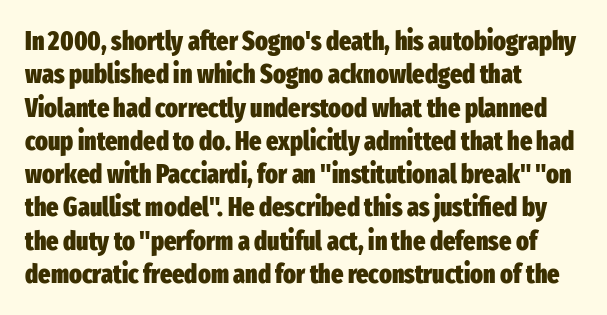
The image shows 26 px bold type, upright; set left-aligned, normal line spacing (1.28x), normal letter spacing, not underlined.
